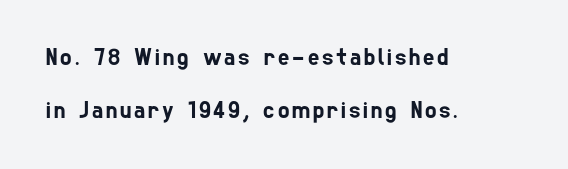
Check the space under the baseline: it is left empty. The line-height multiplier appears high, well above default. Typeset ragged right — the left edge is the straight one.
